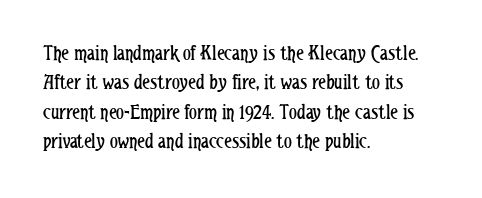
{"italic": "no", "bold": "no", "underline": "no", "align": "left", "line_spacing": "normal", "line_spacing_ratio": 1.34, "letter_spacing": "normal", "letter_spacing_em": 0.0, "glyph_px": 22}
